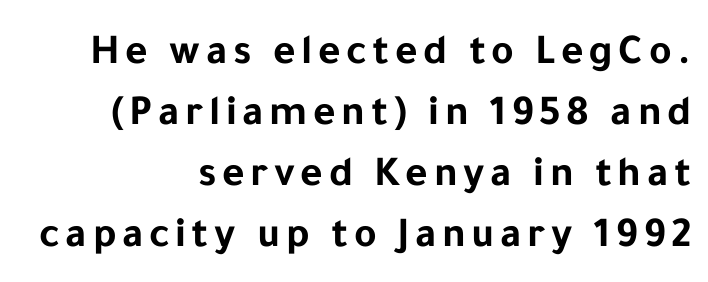
Q: Is the text bold? A: Yes.
Q: Is the text italic (slanted)? A: No, it is upright.
Q: Is the typeface a serif or a sans-serif typeface? A: Sans-serif.
Q: Is the text underlined? A: No.
Q: How is the paragraph aligned? A: Right-aligned.
Q: Is the spacing between lines tight, normal or loose? A: Normal.
Q: Width (condensed, normal, or wide)? A: Normal.
Q: Stroke contrast? A: Low.
Q: x-height? A: Medium.
Q: Monospaced? A: No.
